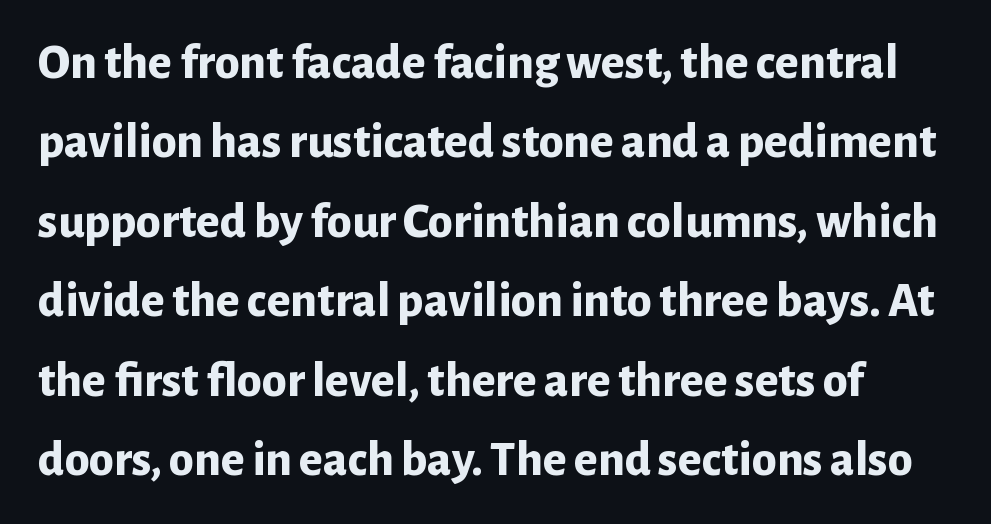
The gaps between neighbouring characters are ordinary and unremarkable. Is this a fixed-width face? No — the glyphs have proportional, varying widths. A dark, heavy texture on the line: the type is bold. Evenly set lines give the paragraph a standard silhouette. Vertical strokes here are truly vertical. Lines of text with bare space underneath.
